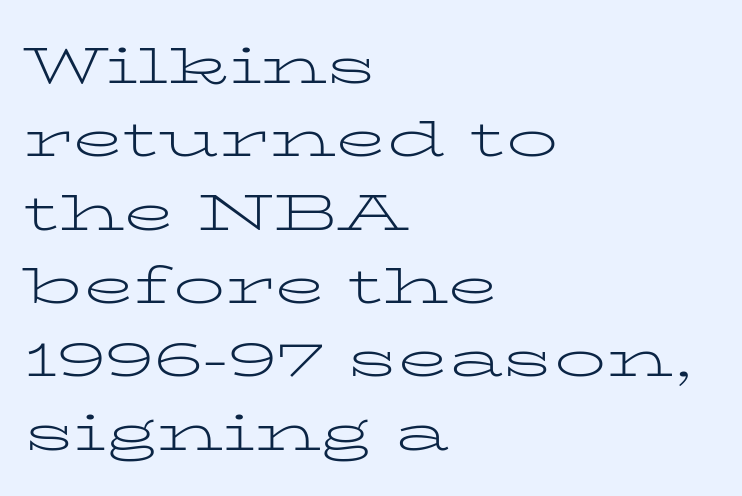
The image shows 52 px light, wide serif type, upright; set left-aligned, normal line spacing (1.41x), normal letter spacing, not underlined; low stroke contrast and a medium x-height.
